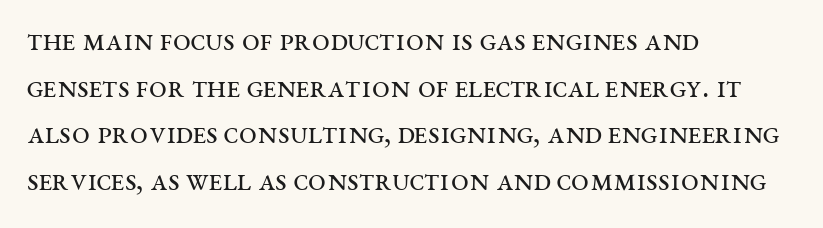
{"serif": "yes", "italic": "no", "bold": "no", "weight": "regular", "width": "wide", "stroke_contrast": "medium", "x_height": "large", "monospaced": "no", "underline": "no", "align": "left", "line_spacing": "normal", "line_spacing_ratio": 1.46, "letter_spacing": "normal", "letter_spacing_em": 0.0, "glyph_px": 32}
